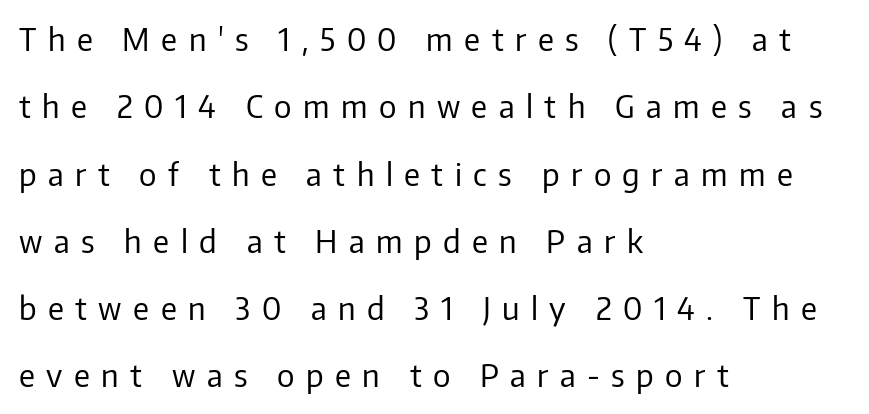
The image shows 31 px regular-weight sans-serif type, upright; set left-aligned, loose line spacing (2.17x), unusually wide letter spacing (+0.37 em), not underlined; low stroke contrast and a medium x-height.
